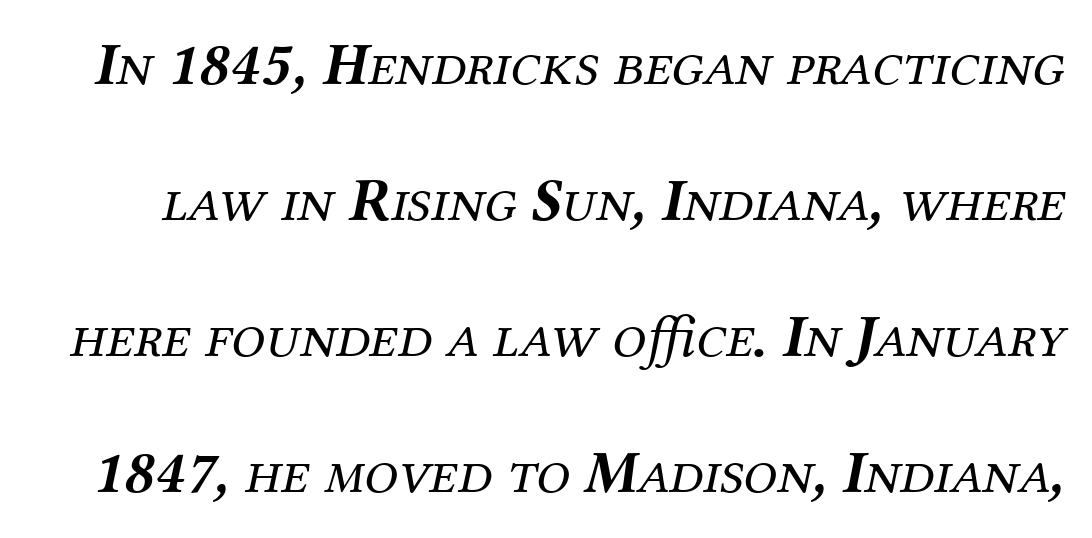
The face used here is proportionally spaced, like ordinary book or web type. Between one letter and the next there's only the usual sliver of space. You could fit nearly another row in the gap between these rows. The type family on display is of the serif kind.
